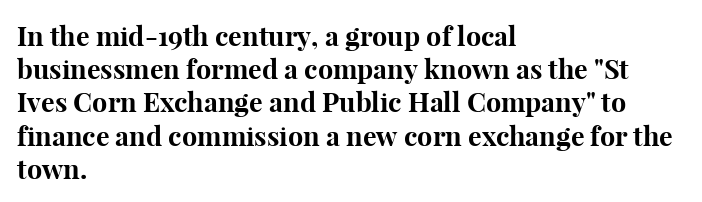
{"italic": "no", "bold": "yes", "underline": "no", "align": "left", "line_spacing_ratio": 1.23, "letter_spacing": "normal", "letter_spacing_em": 0.0, "glyph_px": 27}
